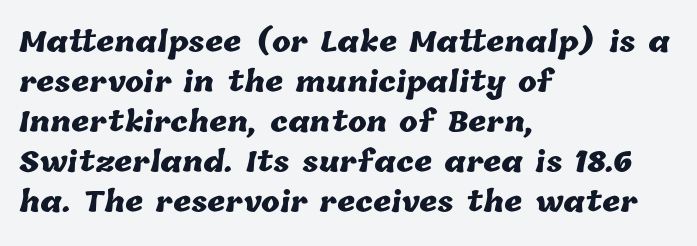
{"bold": "yes", "weight": "heavy", "width": "normal", "stroke_contrast": "low", "x_height": "medium", "monospaced": "no", "underline": "no", "align": "left", "line_spacing": "normal", "line_spacing_ratio": 1.43, "letter_spacing": "normal", "letter_spacing_em": 0.0, "glyph_px": 28}
